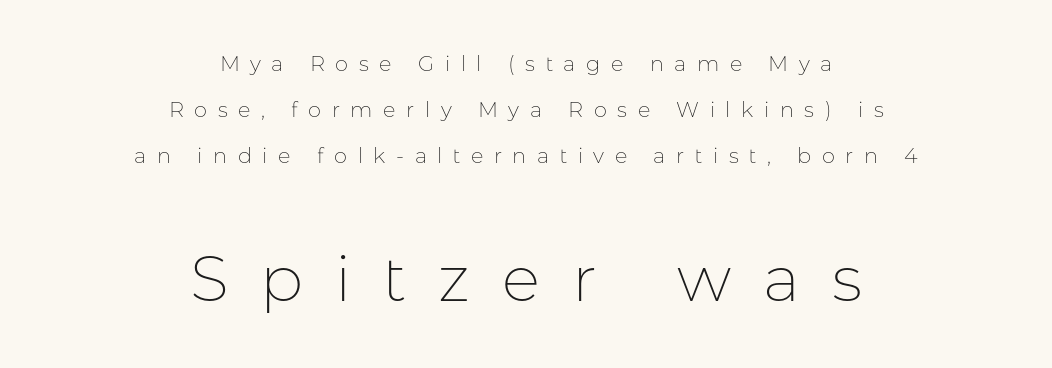
Q: Is the text bold? A: No.
Q: Is the text italic (slanted)? A: No, it is upright.
Q: Is the typeface a serif or a sans-serif typeface? A: Sans-serif.
Q: Is the text underlined? A: No.
Q: How is the paragraph aligned? A: Centered.
Q: Is the spacing between letters normal or unusually wide? A: Unusually wide.
Q: Is the spacing between lines tight, normal or loose? A: Loose.
Q: Which block of text is set in a larger size, the first (top) or the second (bottom)? A: The second (bottom) one.
Q: Width (condensed, normal, or wide)? A: Normal.
Q: Stroke contrast? A: Low.
Q: x-height? A: Medium.
Q: Monospaced? A: No.
